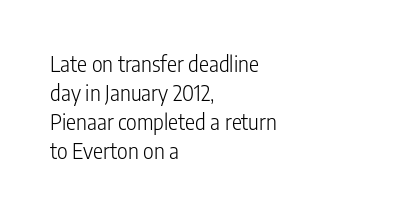
Letters rest on an invisible, unmarked baseline. Heaviness? Minimal to ordinary, like unemphasized prose. The rendering anchors every line to the left-hand side. The line-height multiplier appears to be the usual default.
